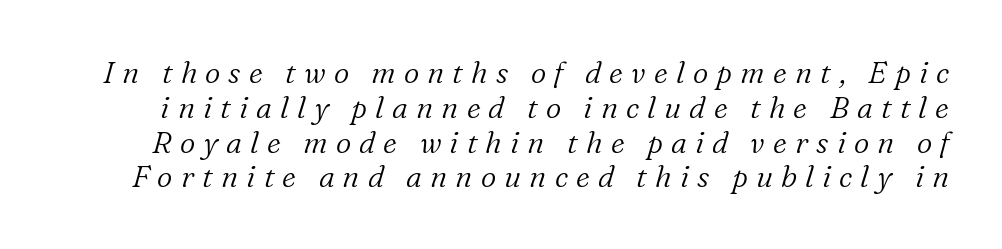
The image shows 30 px light serif type, italic (leaning right); set line spacing 1.16x, unusually wide letter spacing (+0.27 em), not underlined; low stroke contrast and a medium x-height.
